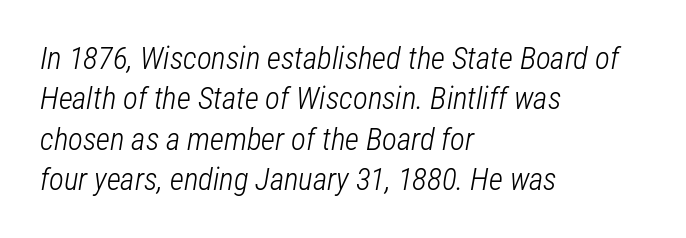
{"italic": "yes", "lean": "right", "slant_degrees": 12, "bold": "no", "weight": "light", "width": "condensed", "stroke_contrast": "low", "x_height": "medium", "monospaced": "no", "underline": "no", "align": "left", "line_spacing": "normal", "line_spacing_ratio": 1.3, "letter_spacing": "normal", "letter_spacing_em": 0.0, "glyph_px": 31}
